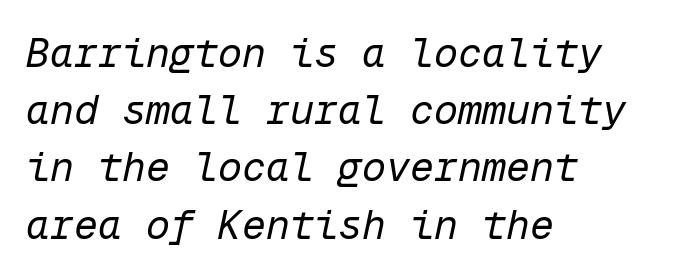
Q: Is the text bold? A: No.
Q: Is the text italic (slanted)? A: Yes, it leans right by about 12 degrees.
Q: Is the text underlined? A: No.
Q: How is the paragraph aligned? A: Left-aligned.
Q: Is the spacing between letters normal or unusually wide? A: Normal.
Q: Is the spacing between lines tight, normal or loose? A: Normal.
Q: Width (condensed, normal, or wide)? A: Normal.
Q: Stroke contrast? A: Low.
Q: x-height? A: Medium.
Q: Monospaced? A: Yes.
